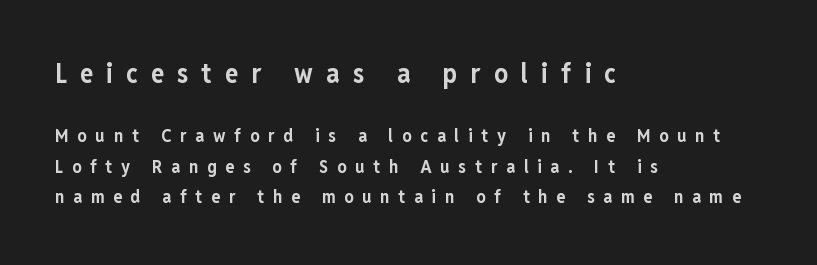
Q: Is the text bold? A: Yes.
Q: Is the text italic (slanted)? A: No, it is upright.
Q: Is the text underlined? A: No.
Q: How is the paragraph aligned? A: Left-aligned.
Q: Is the spacing between letters normal or unusually wide? A: Unusually wide.
Q: Which block of text is set in a larger size, the first (top) or the second (bottom)? A: The first (top) one.
